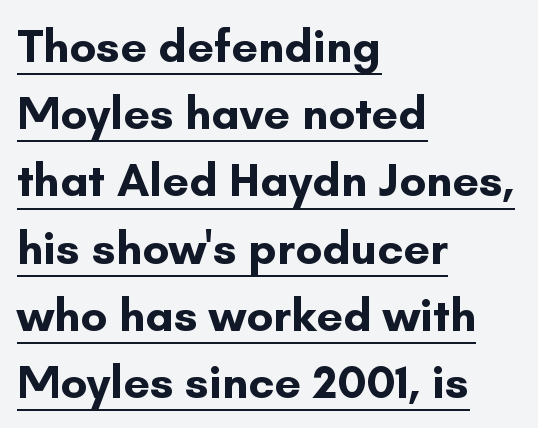
Character widths vary here, with narrow letters taking less room than wide ones. This rendering leaves character spacing at its baseline value. This sample keeps an unexceptional amount of space between lines. The passage is arranged the way most books set body copy — flush left.
